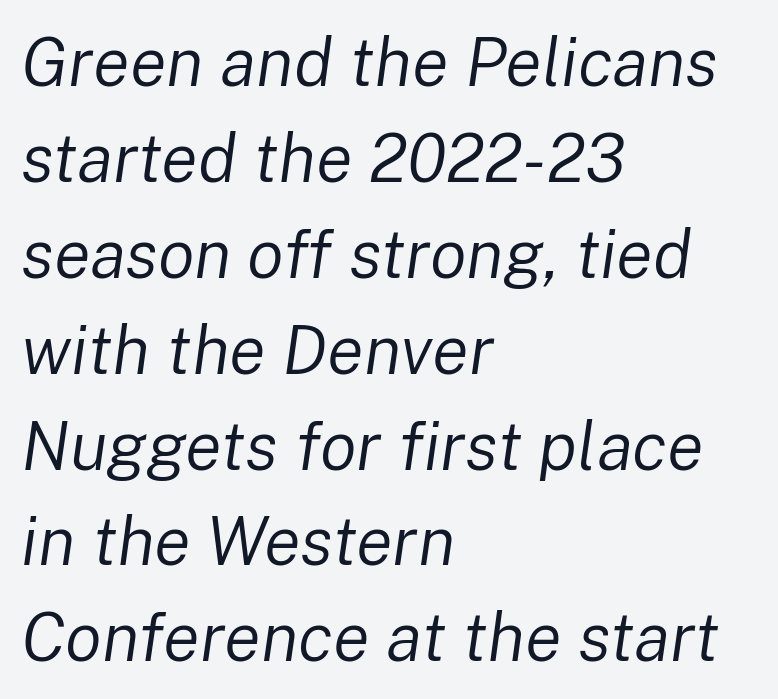
The image shows 68 px regular-weight type, italic (leaning right); set left-aligned, normal line spacing (1.41x), normal letter spacing, not underlined; low stroke contrast and a medium x-height.
